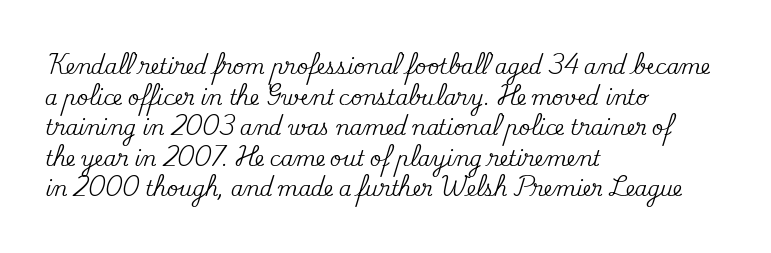
Where is the straight margin? On the left. The passage shown stacks its lines at a standard gap. The passage shown is not underscored anywhere. The tracking reads as untouched default to a designer's eye.
